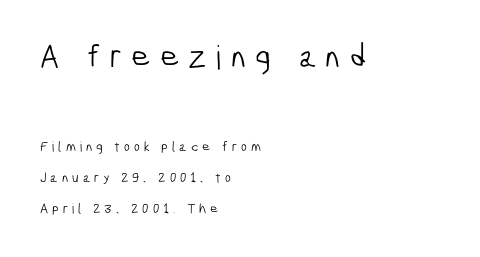
Each word looks stretched out because of the extra space between its letters. Summary of vertical rhythm: relaxed, with wide interline spacing. The rendering shrinks the type as you move from the upper chunk to the lower. Descenders are the only things crossing below the line.
